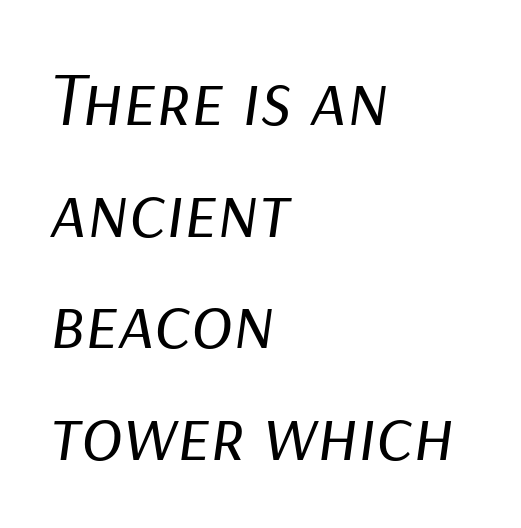
The image shows 77 px regular-weight type, italic (leaning right); set left-aligned, normal line spacing (1.45x), normal letter spacing, not underlined; low stroke contrast and a medium x-height.
